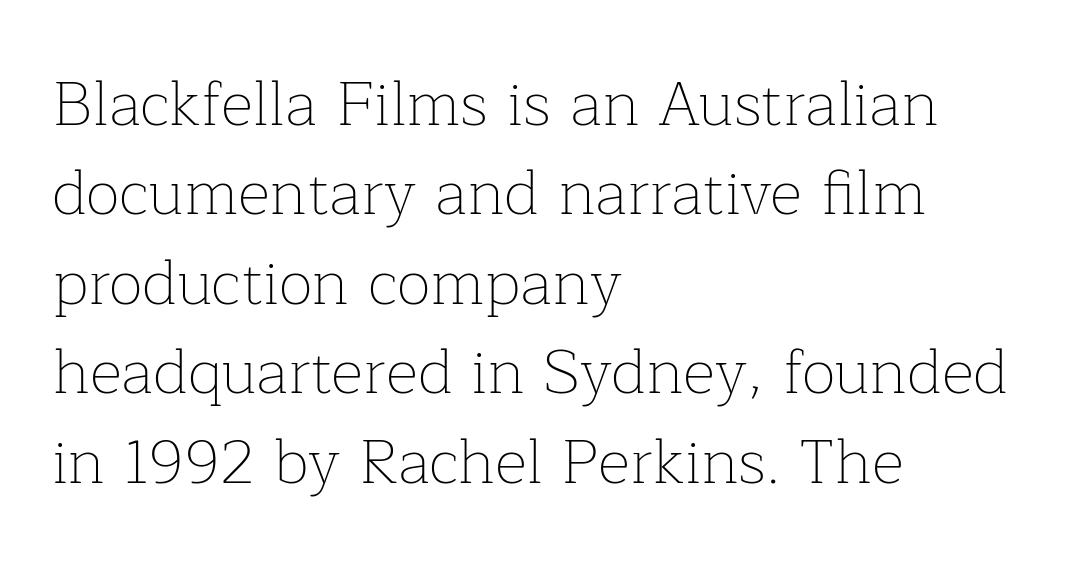
{"serif": "yes", "italic": "no", "bold": "no", "weight": "thin", "width": "normal", "stroke_contrast": "low", "x_height": "medium", "monospaced": "no", "underline": "no", "align": "left", "line_spacing": "normal", "line_spacing_ratio": 1.42, "letter_spacing": "normal", "letter_spacing_em": 0.0, "glyph_px": 63}
